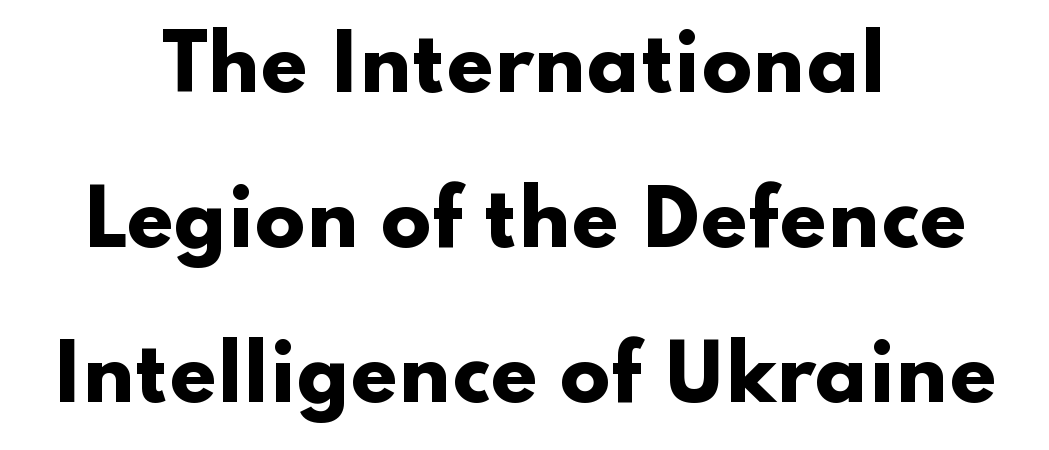
{"serif": "no", "italic": "no", "bold": "yes", "weight": "heavy", "width": "wide", "stroke_contrast": "low", "x_height": "small", "monospaced": "no", "underline": "no", "align": "center", "line_spacing": "loose", "line_spacing_ratio": 2.07, "letter_spacing": "normal", "letter_spacing_em": 0.0, "glyph_px": 75}
